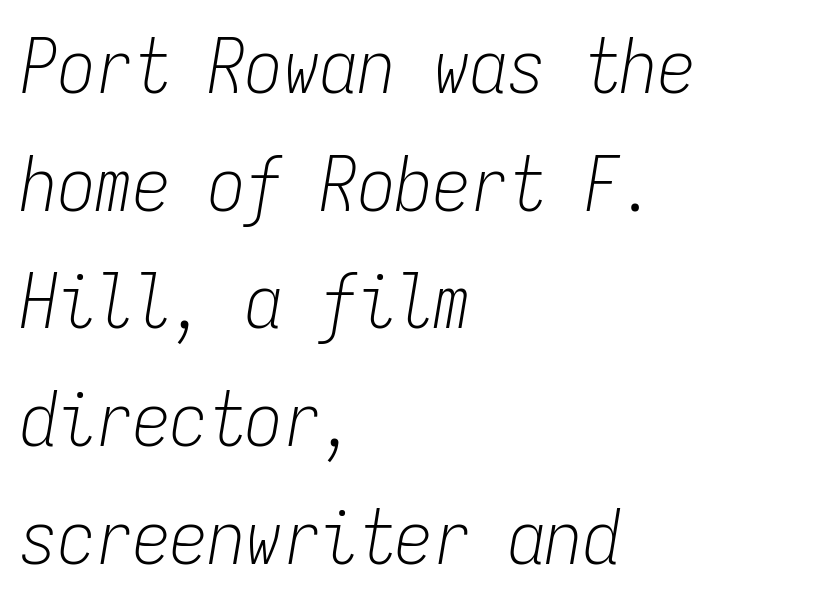
{"italic": "yes", "lean": "right", "slant_degrees": 9, "bold": "no", "weight": "light", "width": "condensed", "stroke_contrast": "low", "x_height": "medium", "monospaced": "yes", "underline": "no", "align": "left", "line_spacing": "normal", "line_spacing_ratio": 1.57, "letter_spacing": "normal", "letter_spacing_em": 0.0, "glyph_px": 75}
